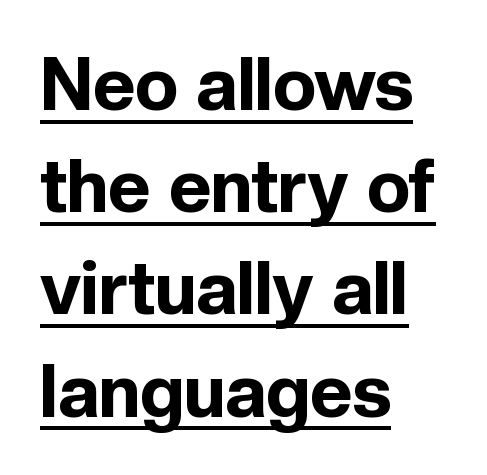
The image shows 73 px bold sans-serif type, upright; set left-aligned, normal line spacing (1.4x), normal letter spacing, underlined; a medium x-height.
